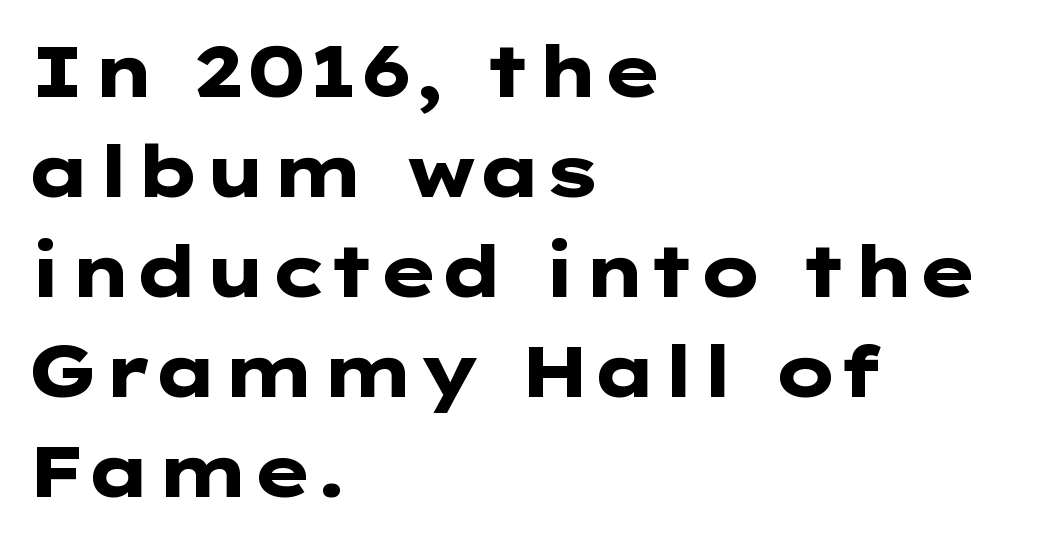
Q: Is the text bold? A: Yes.
Q: Is the text italic (slanted)? A: No, it is upright.
Q: Is the typeface a serif or a sans-serif typeface? A: Sans-serif.
Q: Is the text underlined? A: No.
Q: How is the paragraph aligned? A: Left-aligned.
Q: Is the spacing between letters normal or unusually wide? A: Normal.
Q: Is the spacing between lines tight, normal or loose? A: Normal.
Q: Width (condensed, normal, or wide)? A: Wide.
Q: Stroke contrast? A: Low.
Q: x-height? A: Medium.
